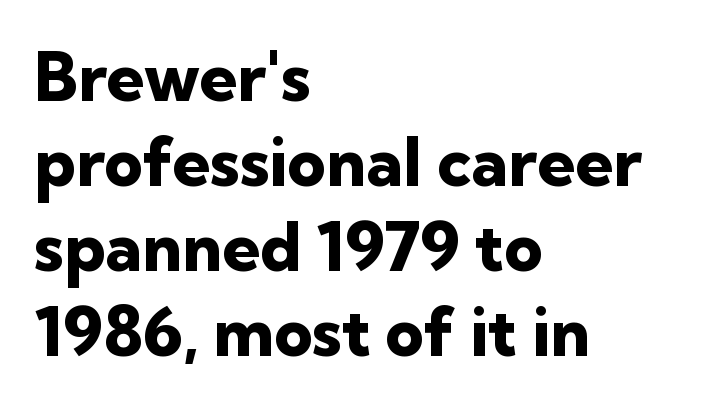
The image shows 67 px heavy sans-serif type, upright; set left-aligned, normal line spacing (1.27x), normal letter spacing, not underlined; low stroke contrast and a medium x-height.
